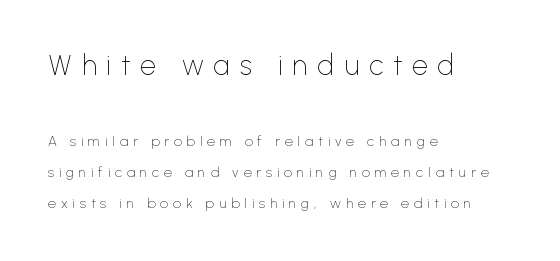
{"serif": "no", "italic": "no", "bold": "no", "weight": "thin", "width": "normal", "stroke_contrast": "low", "x_height": "medium", "monospaced": "no", "underline": "no", "align": "left", "line_spacing": "loose", "line_spacing_ratio": 2.21, "letter_spacing": "wide", "letter_spacing_em": 0.35, "larger_block": "first", "size_ratio": 2.0, "glyph_px": 28}
